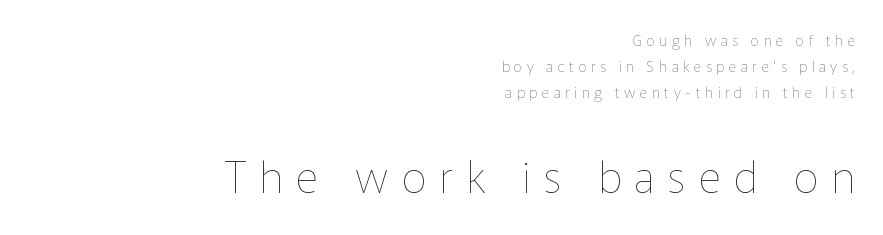
The characters are drawn with everyday or finer stroke widths. The space directly below the letters is spotless. This sample uses an upright cut, with every glyph sitting square on the baseline. Short note: letters widely spaced. Reading top to bottom, the characters get bigger at the block break. Think of a printed novel: that variable character pitch is what you see here.
